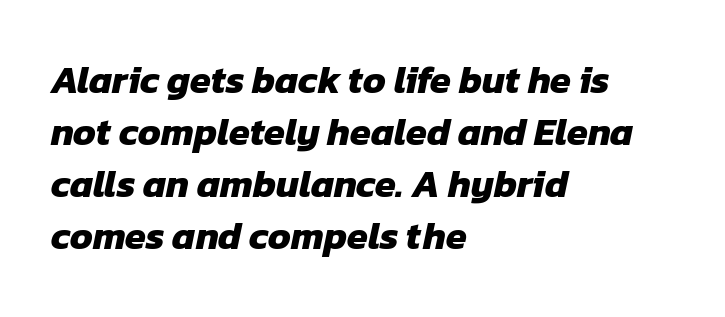
Q: Is the text bold? A: Yes.
Q: Is the typeface a serif or a sans-serif typeface? A: Sans-serif.
Q: Is the text underlined? A: No.
Q: How is the paragraph aligned? A: Left-aligned.
Q: Is the spacing between letters normal or unusually wide? A: Normal.
Q: Is the spacing between lines tight, normal or loose? A: Normal.
Q: Width (condensed, normal, or wide)? A: Normal.
Q: Stroke contrast? A: Low.
Q: x-height? A: Medium.
Q: Monospaced? A: No.
